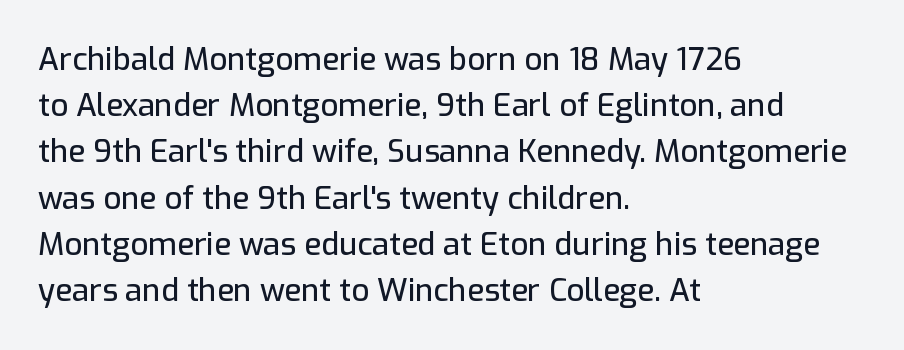
The designer went with a sans here, leaving each stem footless. Summary of vertical rhythm: regular, with standard interline spacing. There is no visible air inserted between adjacent glyphs. Here the designer chose a conventional face with non-uniform glyph widths. Where is the straight margin? On the left.
